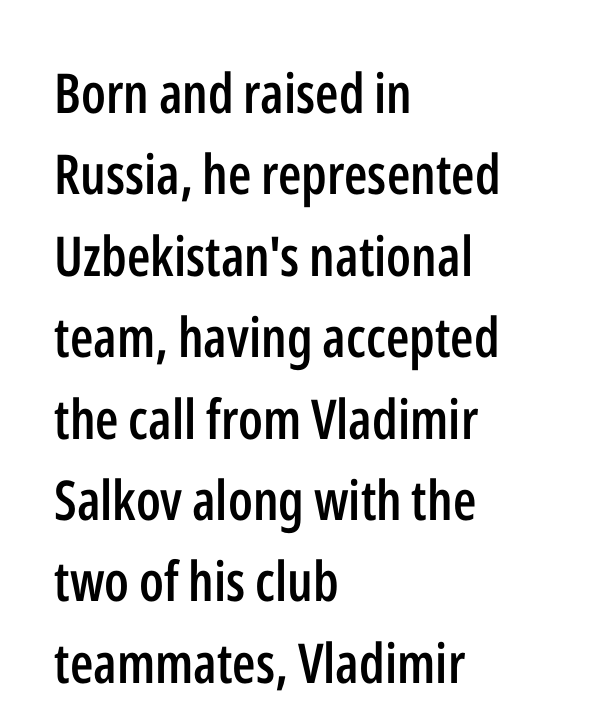
The image shows 55 px semibold, condensed sans-serif type, upright; set left-aligned, normal line spacing (1.48x), normal letter spacing, not underlined; low stroke contrast and a medium x-height.
